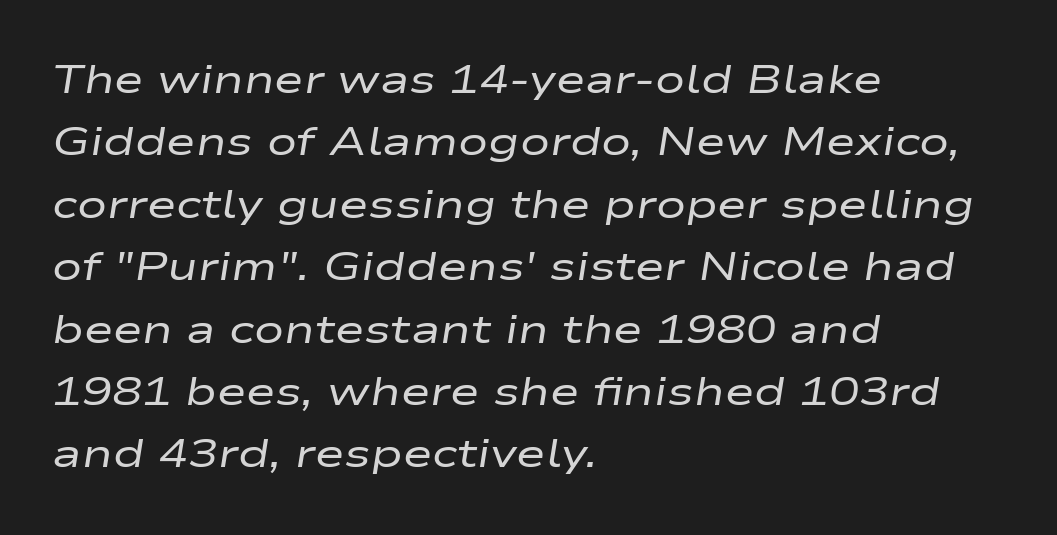
{"italic": "yes", "lean": "right", "slant_degrees": 9, "bold": "no", "weight": "regular", "width": "wide", "stroke_contrast": "low", "x_height": "medium", "monospaced": "no", "underline": "no", "align": "left", "line_spacing": "normal", "line_spacing_ratio": 1.56, "letter_spacing": "normal", "letter_spacing_em": 0.0, "glyph_px": 40}
